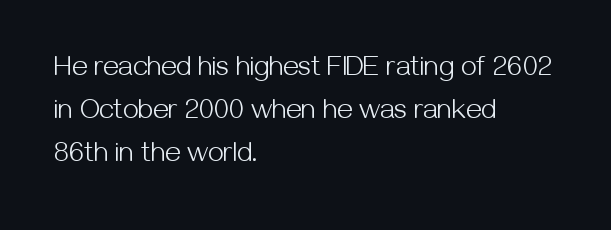
{"serif": "no", "italic": "no", "bold": "no", "weight": "light", "width": "normal", "stroke_contrast": "medium", "x_height": "medium", "monospaced": "no", "underline": "no", "align": "left", "line_spacing": "normal", "line_spacing_ratio": 1.54, "letter_spacing": "normal", "letter_spacing_em": 0.0, "glyph_px": 28}
